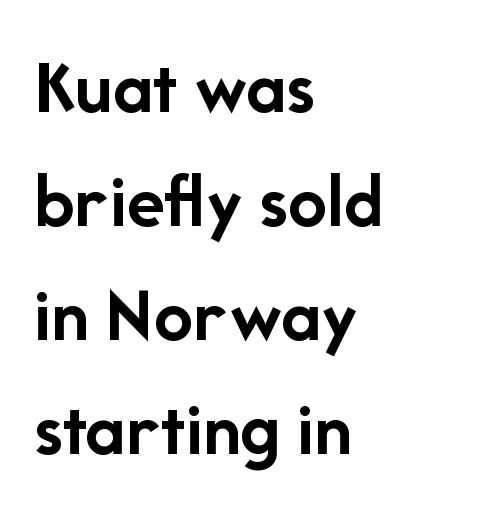
The image shows 78 px semibold sans-serif type, upright; set left-aligned, normal line spacing (1.46x), normal letter spacing, not underlined; low stroke contrast and a medium x-height.
